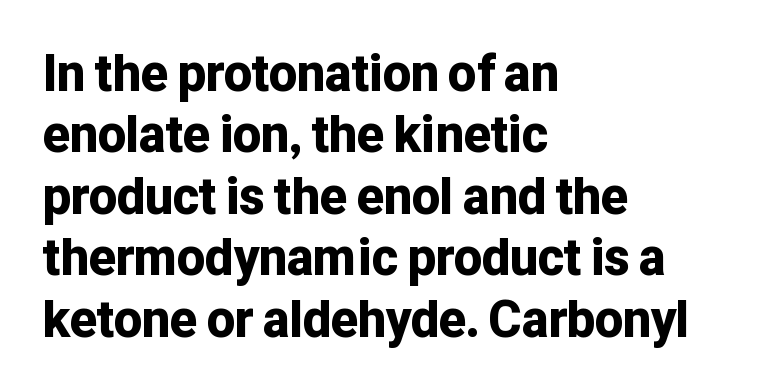
Q: Is the text bold? A: Yes.
Q: Is the text italic (slanted)? A: No, it is upright.
Q: Is the typeface a serif or a sans-serif typeface? A: Sans-serif.
Q: Is the text underlined? A: No.
Q: How is the paragraph aligned? A: Left-aligned.
Q: Is the spacing between letters normal or unusually wide? A: Normal.
Q: Width (condensed, normal, or wide)? A: Normal.
Q: Stroke contrast? A: Low.
Q: x-height? A: Medium.
Q: Monospaced? A: No.
